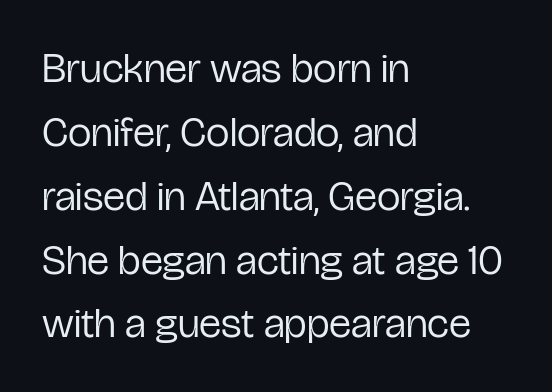
The image shows 42 px regular-weight, condensed sans-serif type, upright; set left-aligned, normal line spacing (1.52x), normal letter spacing, not underlined; low stroke contrast and a medium x-height.
